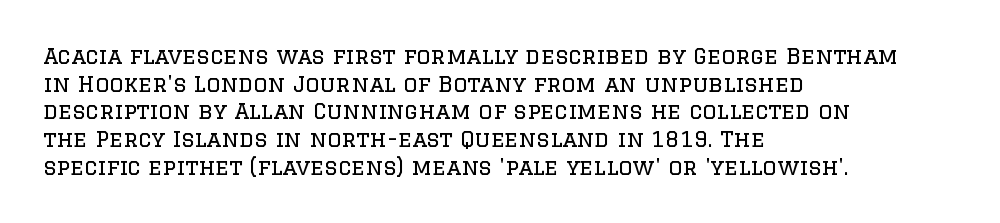
Q: Is the text bold? A: No.
Q: Is the text italic (slanted)? A: No, it is upright.
Q: Is the text underlined? A: No.
Q: How is the paragraph aligned? A: Left-aligned.
Q: Is the spacing between letters normal or unusually wide? A: Normal.
Q: Is the spacing between lines tight, normal or loose? A: Normal.
